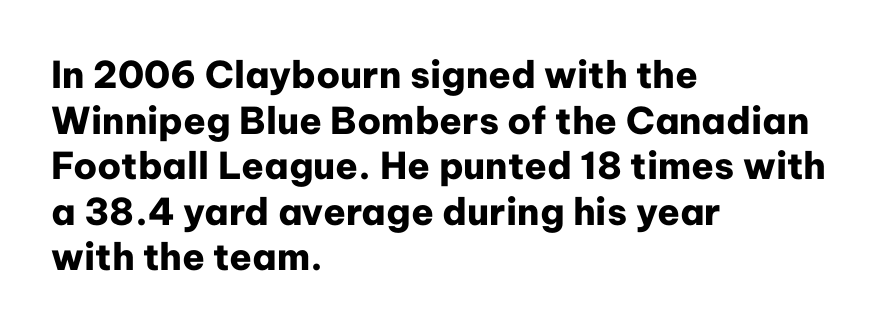
Nothing unusual about the tracking: characters are spaced as the font intends. The paragraph shown leans on its left margin. The face used here is proportionally spaced, like ordinary book or web type. Anything drawn beneath the words? Only blank space. Stroke thickness is high; the sample reads as a true bold. Serifs: no, the terminals of the letterforms are clean.
